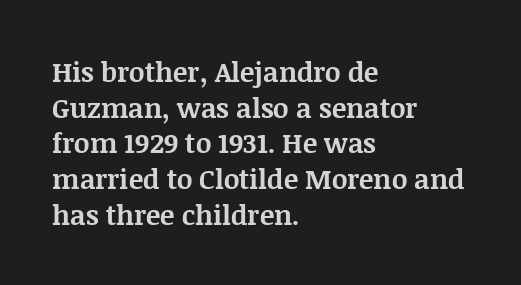
The image shows 27 px bold type, upright; set left-aligned, normal line spacing (1.32x), normal letter spacing, not underlined.
